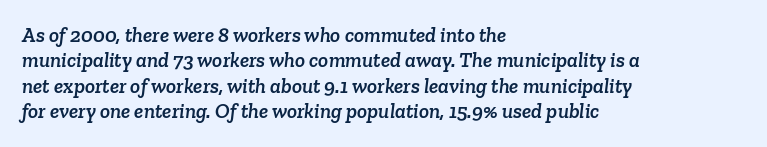
The gaps between neighbouring characters are ordinary and unremarkable. Anything drawn beneath the words? Only blank space. The rendering anchors every line to the left-hand side.
